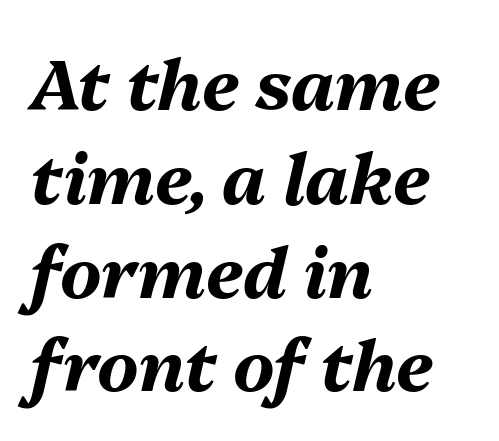
Slanted lettering throughout. Every letter is thick-stroked: bold, no question. Short and long lines alike share a common starting point at left. Decoration check: the copy has no underline. Tracking value appears to be zero — textbook default spacing. The vertical gap from one line to the next is medium.
